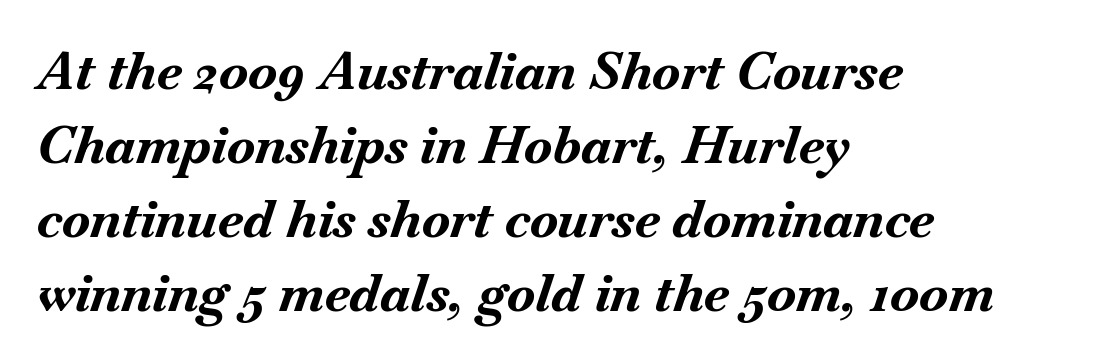
Q: Is the text bold? A: Yes.
Q: Is the text italic (slanted)? A: Yes, it leans right by about 18 degrees.
Q: Is the text underlined? A: No.
Q: How is the paragraph aligned? A: Left-aligned.
Q: Is the spacing between letters normal or unusually wide? A: Normal.
Q: Is the spacing between lines tight, normal or loose? A: Normal.
Q: Width (condensed, normal, or wide)? A: Normal.
Q: Stroke contrast? A: Medium.
Q: x-height? A: Small.
Q: Monospaced? A: No.
